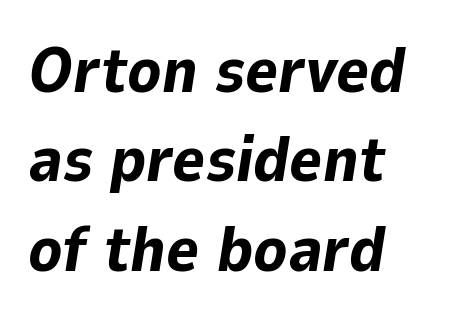
Q: Is the text bold? A: Yes.
Q: Is the text italic (slanted)? A: Yes, it leans right by about 9 degrees.
Q: Is the text underlined? A: No.
Q: Is the spacing between letters normal or unusually wide? A: Normal.
Q: Is the spacing between lines tight, normal or loose? A: Normal.
Q: Width (condensed, normal, or wide)? A: Normal.
Q: Stroke contrast? A: Low.
Q: x-height? A: Medium.
Q: Monospaced? A: No.
